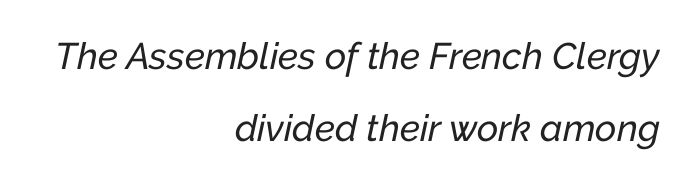
Unmarked baselines from the first word to the last. The letters advance in unequal steps, a hallmark of proportional type. Honestly, the rows look like they've been pulled way apart. This rendering uses right alignment, leaving the left contour irregular.
